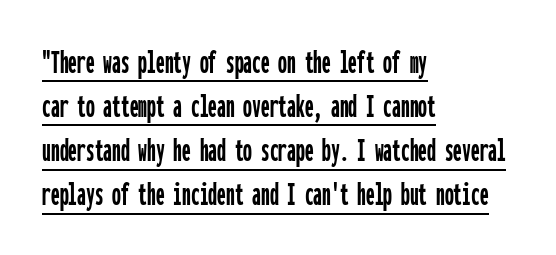
The image shows 35 px condensed sans-serif type, upright, monospaced; set left-aligned, normal line spacing (1.26x), normal letter spacing, underlined; low stroke contrast and a medium x-height.
